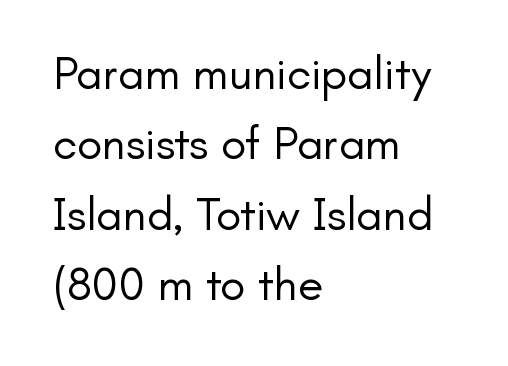
{"serif": "no", "italic": "no", "bold": "no", "weight": "regular", "width": "normal", "stroke_contrast": "low", "x_height": "small", "monospaced": "no", "underline": "no", "align": "left", "line_spacing": "normal", "line_spacing_ratio": 1.5, "letter_spacing": "normal", "letter_spacing_em": 0.0, "glyph_px": 47}
